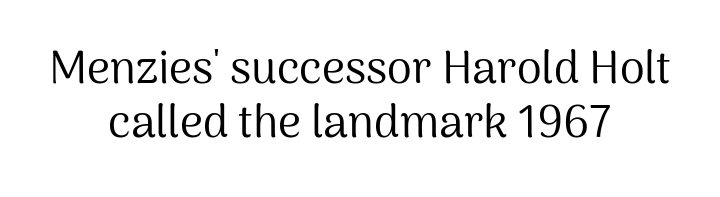
The image shows 45 px regular-weight sans-serif type, upright; set centered, line spacing 1.2x, normal letter spacing, not underlined; medium stroke contrast and a medium x-height.
